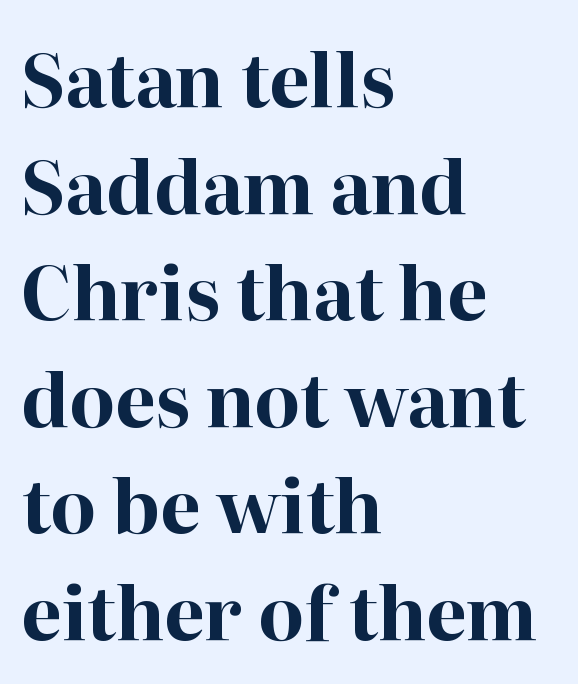
It's the straight-up-and-down kind of type. Each letter keeps its own natural width here, so spacing adapts to shape. One-word summary of the alignment: left. Line spacing here is normal. I'd call this a serif setting — the letters wear small feet.
